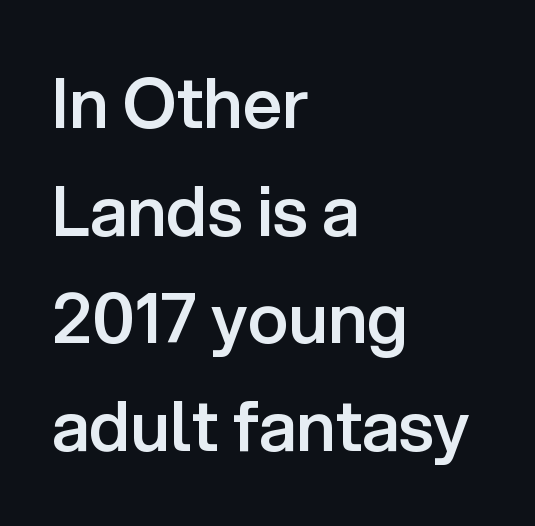
The image shows 69 px semibold sans-serif type, upright; set left-aligned, normal line spacing (1.56x), normal letter spacing, not underlined; low stroke contrast and a medium x-height.
